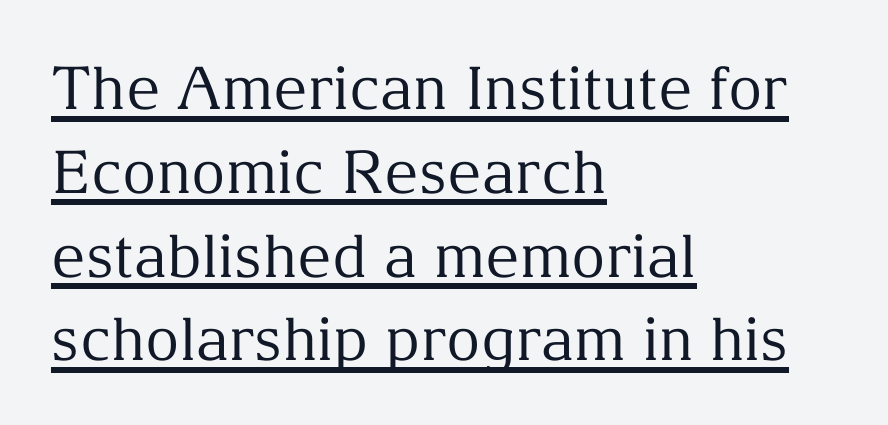
Old-style or modern, the face here clearly has serifs. The weight would be labelled regular, book, light, or lighter still. Does the copy run flush right? No — it runs flush left. A typesetter would call this proportional, since set widths differ per character. This sample keeps an unexceptional amount of space between lines.
